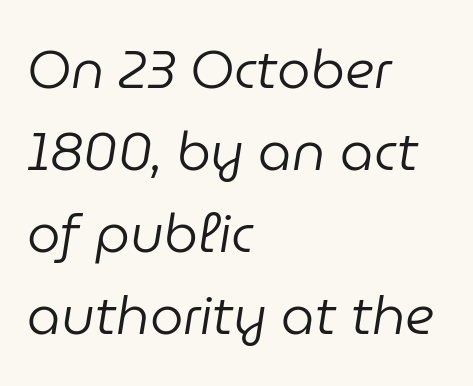
Q: Is the text bold? A: No.
Q: Is the text italic (slanted)? A: Yes, it leans right by about 9 degrees.
Q: Is the text underlined? A: No.
Q: How is the paragraph aligned? A: Left-aligned.
Q: Is the spacing between letters normal or unusually wide? A: Normal.
Q: Is the spacing between lines tight, normal or loose? A: Normal.
Q: Width (condensed, normal, or wide)? A: Normal.
Q: Stroke contrast? A: Low.
Q: x-height? A: Medium.
Q: Monospaced? A: No.
